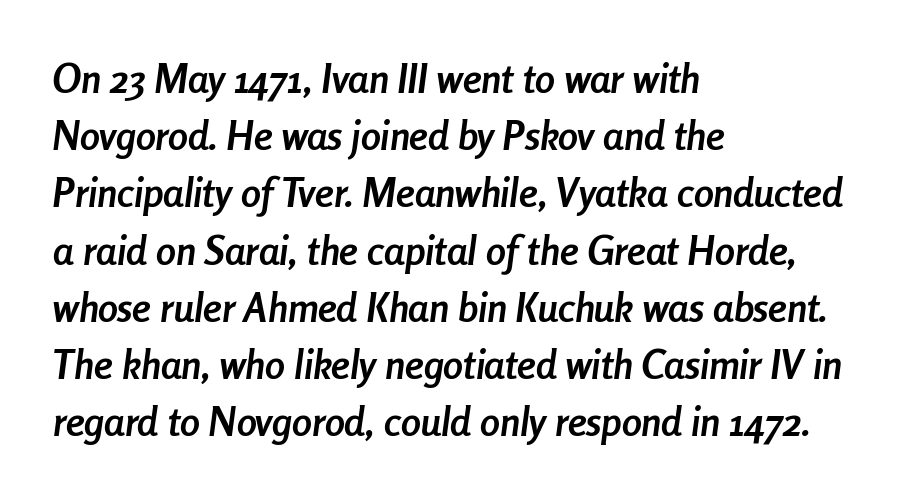
{"italic": "yes", "lean": "right", "slant_degrees": 8, "bold": "yes", "weight": "semibold", "width": "condensed", "stroke_contrast": "low", "x_height": "medium", "monospaced": "no", "underline": "no", "align": "left", "line_spacing": "normal", "line_spacing_ratio": 1.43, "letter_spacing": "normal", "letter_spacing_em": 0.0, "glyph_px": 40}
